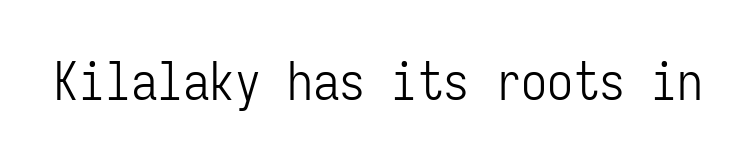
The image shows 52 px light, condensed sans-serif type, upright, monospaced; set normal letter spacing, not underlined; low stroke contrast and a medium x-height.
